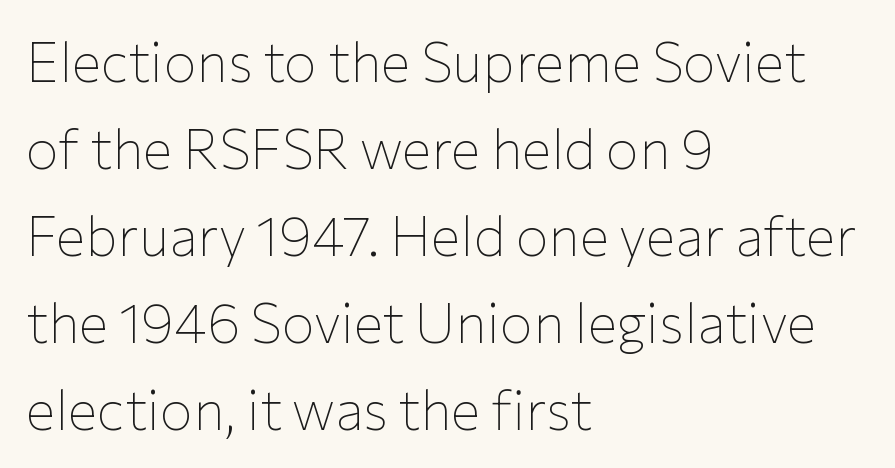
{"serif": "no", "italic": "no", "bold": "no", "weight": "thin", "width": "normal", "stroke_contrast": "low", "x_height": "medium", "monospaced": "no", "underline": "no", "align": "left", "line_spacing": "normal", "line_spacing_ratio": 1.58, "letter_spacing": "normal", "letter_spacing_em": 0.0, "glyph_px": 55}
